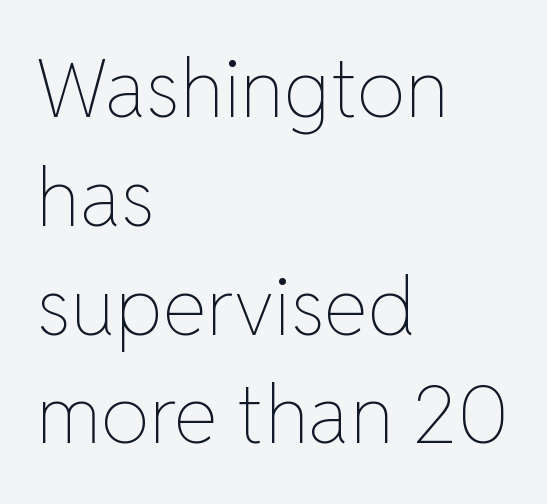
{"italic": "no", "bold": "no", "weight": "thin", "width": "normal", "stroke_contrast": "low", "x_height": "medium", "monospaced": "no", "underline": "no", "align": "left", "line_spacing": "normal", "line_spacing_ratio": 1.36, "letter_spacing": "normal", "letter_spacing_em": 0.0, "glyph_px": 80}
